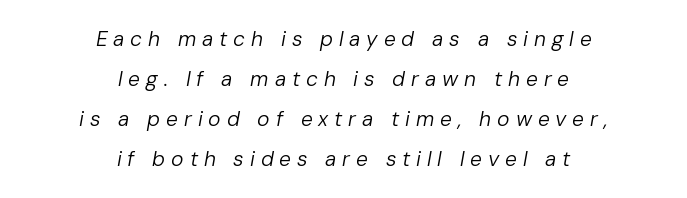
Ink coverage per letter is moderate at most. What's the leading like? Stretched, with rows far apart. The glyphs look as if they've been sheared to an angle. Reading down the block, each line starts at a different indent, mirrored at its end. Just letters on the line, the space beneath them empty.
